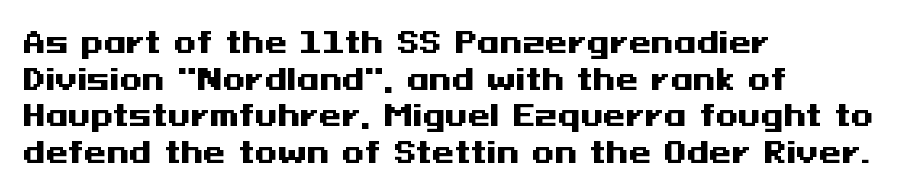
Q: Is the text bold? A: Yes.
Q: Is the text italic (slanted)? A: No, it is upright.
Q: Is the typeface a serif or a sans-serif typeface? A: Sans-serif.
Q: Is the text underlined? A: No.
Q: How is the paragraph aligned? A: Left-aligned.
Q: Is the spacing between letters normal or unusually wide? A: Normal.
Q: Is the spacing between lines tight, normal or loose? A: Normal.
Q: Width (condensed, normal, or wide)? A: Wide.
Q: Stroke contrast? A: Medium.
Q: x-height? A: Medium.
